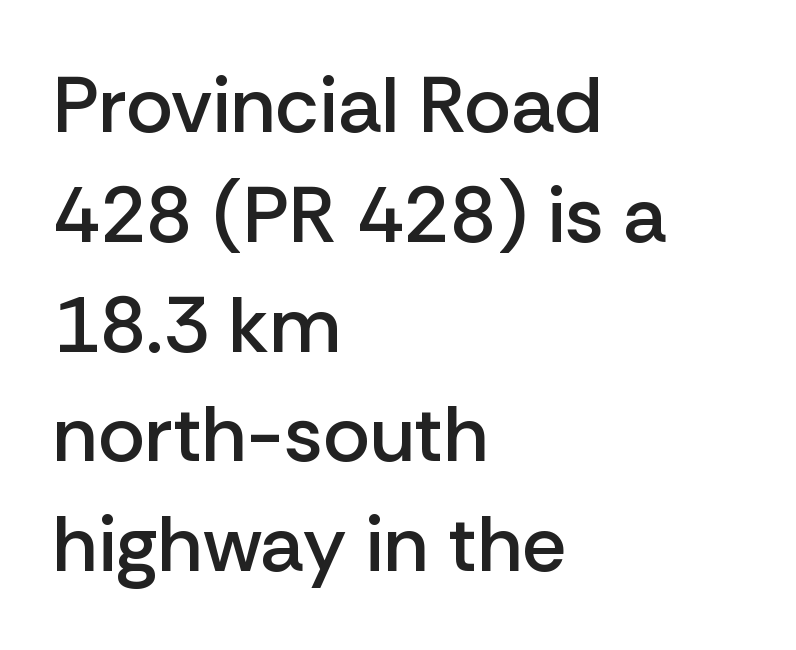
Q: Is the text bold? A: Semi-bold.
Q: Is the text italic (slanted)? A: No, it is upright.
Q: Is the typeface a serif or a sans-serif typeface? A: Sans-serif.
Q: Is the text underlined? A: No.
Q: How is the paragraph aligned? A: Left-aligned.
Q: Is the spacing between letters normal or unusually wide? A: Normal.
Q: Is the spacing between lines tight, normal or loose? A: Normal.
Q: Width (condensed, normal, or wide)? A: Normal.
Q: Stroke contrast? A: Low.
Q: x-height? A: Medium.
Q: Monospaced? A: No.
